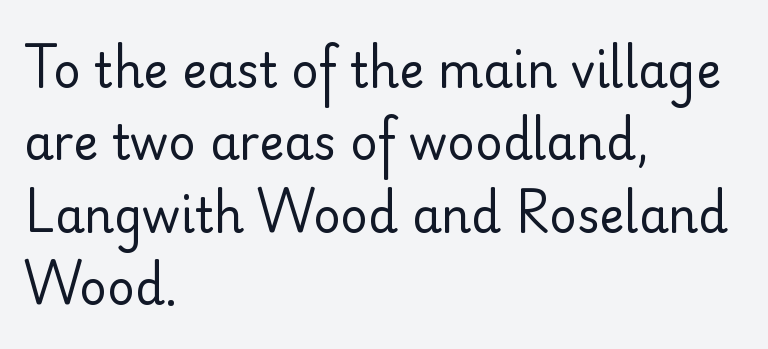
The gaps between neighbouring characters are ordinary and unremarkable. Unmarked baselines from the first word to the last. These lines are set flush left with a ragged right edge. Honestly, the row spacing looks completely unremarkable.
